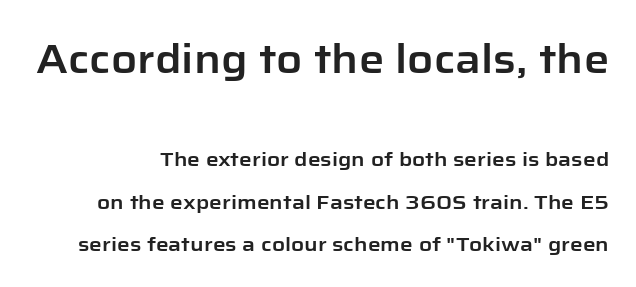
Q: Is the text italic (slanted)? A: No, it is upright.
Q: Is the typeface a serif or a sans-serif typeface? A: Sans-serif.
Q: Is the text underlined? A: No.
Q: Is the spacing between letters normal or unusually wide? A: Normal.
Q: Is the spacing between lines tight, normal or loose? A: Loose.
Q: Which block of text is set in a larger size, the first (top) or the second (bottom)? A: The first (top) one.
Q: Width (condensed, normal, or wide)? A: Normal.
Q: Stroke contrast? A: Low.
Q: x-height? A: Medium.
Q: Monospaced? A: No.
